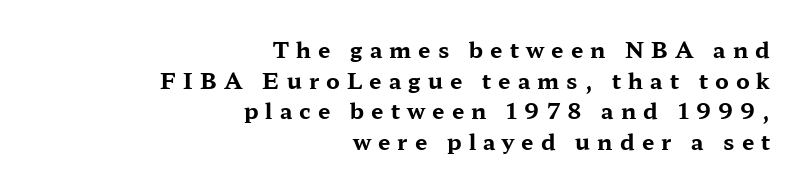
{"italic": "no", "bold": "yes", "underline": "no", "align": "right", "line_spacing": "normal", "line_spacing_ratio": 1.39, "letter_spacing": "wide", "letter_spacing_em": 0.32, "glyph_px": 22}
